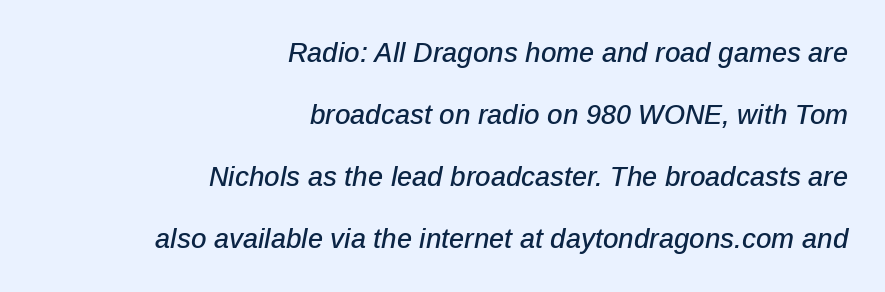
The image shows 27 px text type, italic (leaning right); set right-aligned, loose line spacing (2.3x), normal letter spacing, not underlined.
